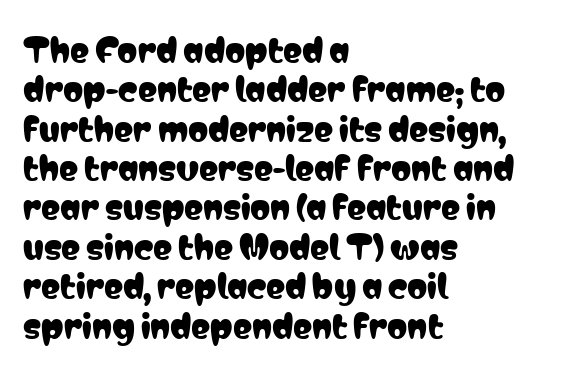
The image shows 32 px condensed sans-serif type, upright; set left-aligned, line spacing 1.23x, normal letter spacing, not underlined; low stroke contrast and a medium x-height.
